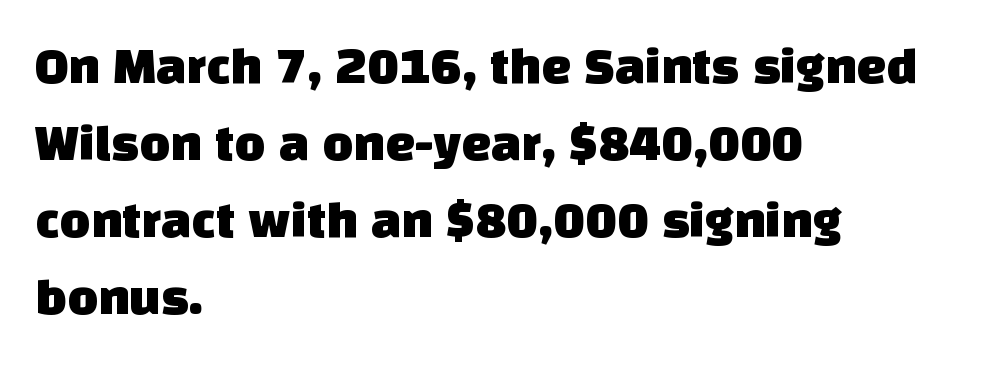
This sample uses plain, unmodified letter spacing. The passage shown is typed in a proportional face where columns would drift. The passage shown is not underscored anywhere. A classic flush-left, rag-right setting is used for this passage. Nope, no serifs anywhere on these letters.
